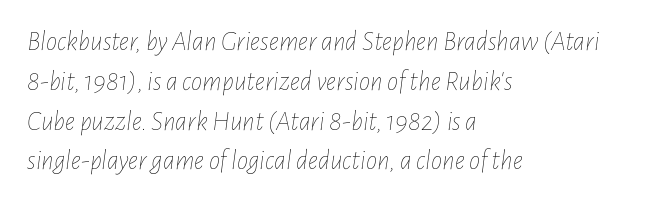
Nobody touched the tracking dial on this one. Would a proofreader flag this as italicized? Yes. Normally led — the rows are evenly, conventionally spaced. Teacher's note: observe the even left margin — that is flush-left alignment. A bare baseline throughout the passage. No chunkiness to these letters — they're not bold.
